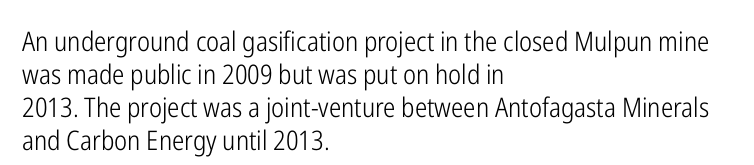
{"italic": "no", "bold": "no", "underline": "no", "align": "left", "line_spacing_ratio": 1.22, "letter_spacing": "normal", "letter_spacing_em": 0.0, "glyph_px": 27}
